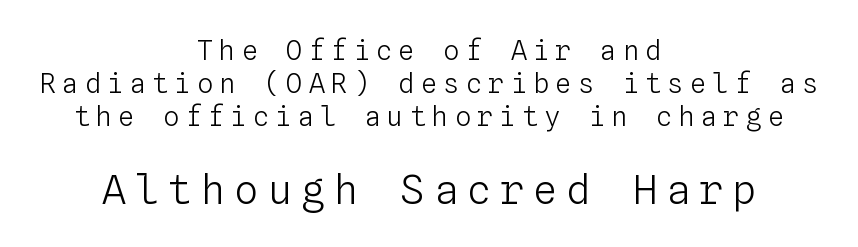
Underlining? Definitely not there. Here the glyphs are tracked loosely, breaking word shapes into spaced letters. Compared with a typical body face, this is equally light or lighter still. If you squint, the bottom block still reads clearly — it's the larger of the two. The letters stand straight up with perfectly vertical stems.
